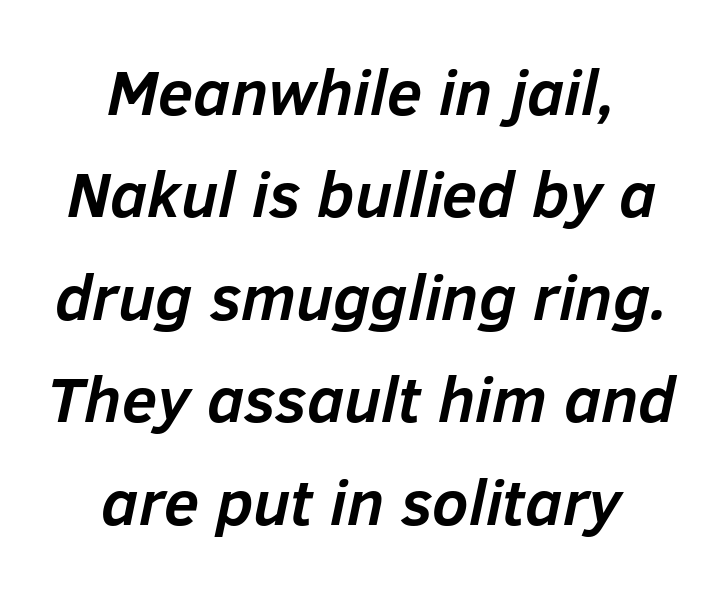
The image shows 64 px semibold type, italic (leaning right); set centered, normal line spacing (1.6x), normal letter spacing, not underlined; low stroke contrast and a medium x-height.
